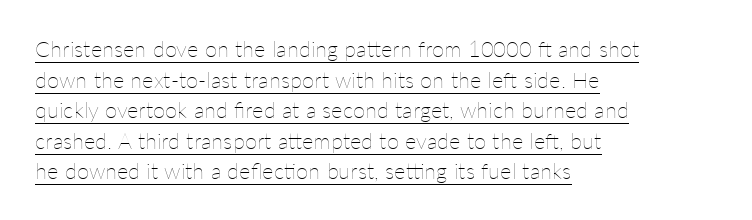
The font is comparable to plain body text, perhaps lighter. A baseline rule has been typeset under these characters. A classic flush-left, rag-right setting is used for this passage. A normal amount of white space separates one row of letters from the next. Students, note that the glyphs here touch the page at normal intervals. Italic: no, the glyphs are upright roman.
